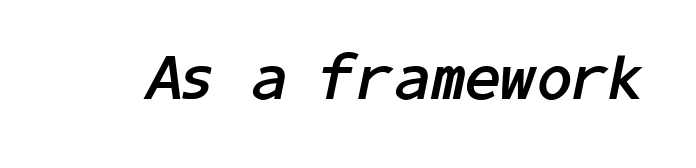
An italicized treatment has been applied to the whole sample. The type is set solid horizontally, with unmodified tracking. Notice how thick the strokes are: this is what a full bold looks like. Has an underline been added? It has not.
